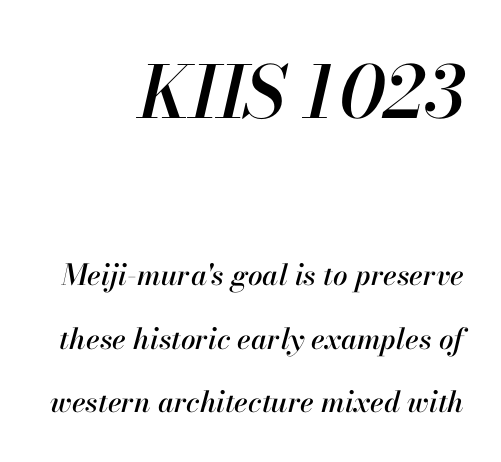
The face used here is proportionally spaced, like ordinary book or web type. Characters are canted at an angle relative to the baseline's perpendicular. Just letters on the line, the space beneath them empty. This sample is right-justified, so line beginnings fall wherever the words allow.
